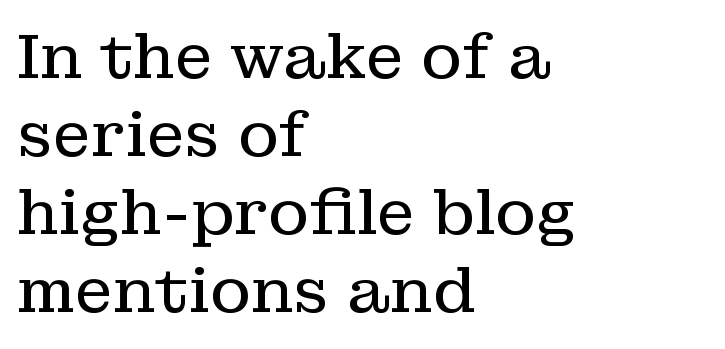
{"serif": "yes", "italic": "no", "bold": "no", "weight": "regular", "width": "normal", "stroke_contrast": "low", "x_height": "medium", "monospaced": "no", "underline": "no", "align": "left", "line_spacing": "normal", "line_spacing_ratio": 1.26, "letter_spacing": "normal", "letter_spacing_em": 0.0, "glyph_px": 62}
